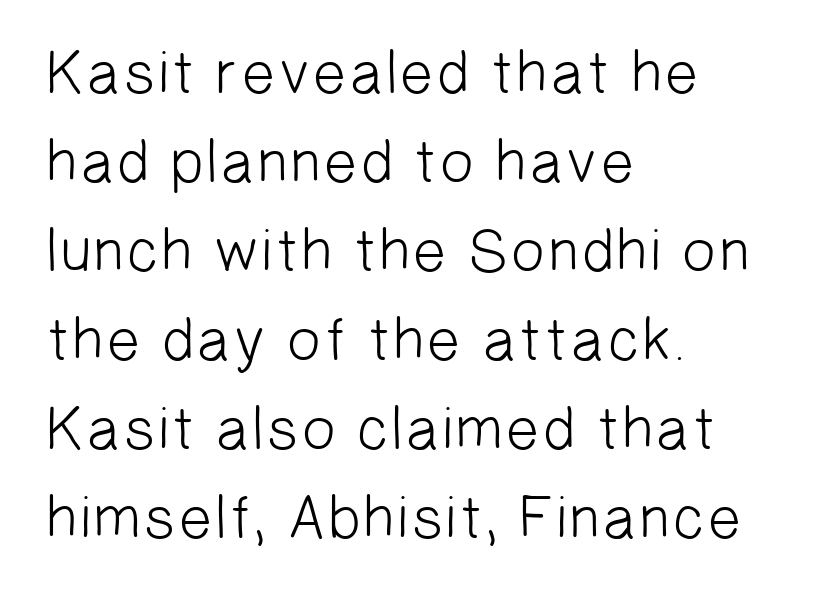
A typesetter would call this proportional, since set widths differ per character. This is sans-serif lettering, the kind often seen on screens and signage. The line-height multiplier appears to be the usual default. Alignment: flush left. Letters rest on an invisible, unmarked baseline. Stems and bowls with no extra thickness — not bold.
